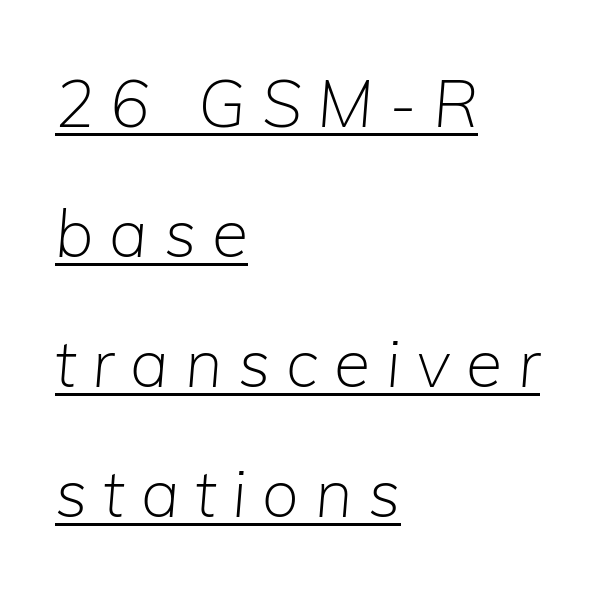
{"italic": "yes", "lean": "right", "slant_degrees": 5, "bold": "no", "weight": "light", "width": "normal", "stroke_contrast": "low", "x_height": "medium", "monospaced": "no", "underline": "yes", "align": "left", "line_spacing": "loose", "line_spacing_ratio": 1.97, "letter_spacing": "wide", "letter_spacing_em": 0.24, "glyph_px": 66}
